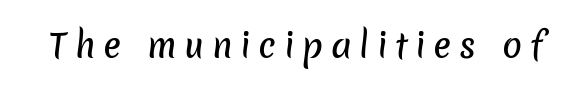
Descender tails drop into unmarked territory. These lines are composed in type without serifs. Does extra space separate the letters? Yes, quite a lot of it. Here the designer chose a conventional face with non-uniform glyph widths.
